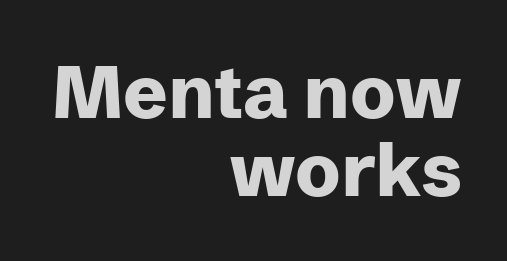
{"serif": "no", "italic": "no", "bold": "yes", "weight": "heavy", "width": "normal", "stroke_contrast": "low", "x_height": "medium", "monospaced": "no", "underline": "no", "align": "right", "line_spacing": "tight", "line_spacing_ratio": 1.05, "letter_spacing": "normal", "letter_spacing_em": 0.0, "glyph_px": 74}
